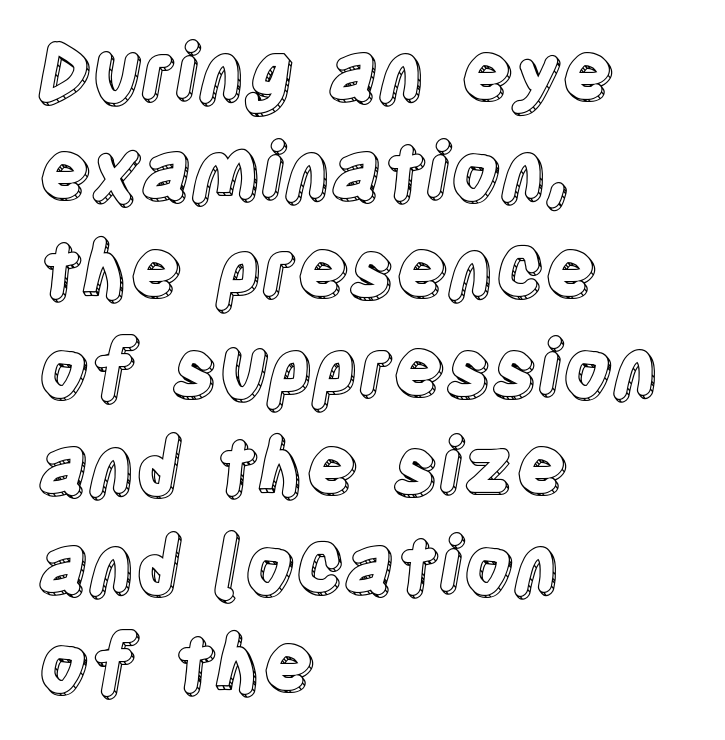
{"width": "condensed", "x_height": "large", "monospaced": "no", "underline": "no", "align": "left", "line_spacing": "normal", "line_spacing_ratio": 1.28, "letter_spacing": "normal", "letter_spacing_em": 0.0, "glyph_px": 77}
